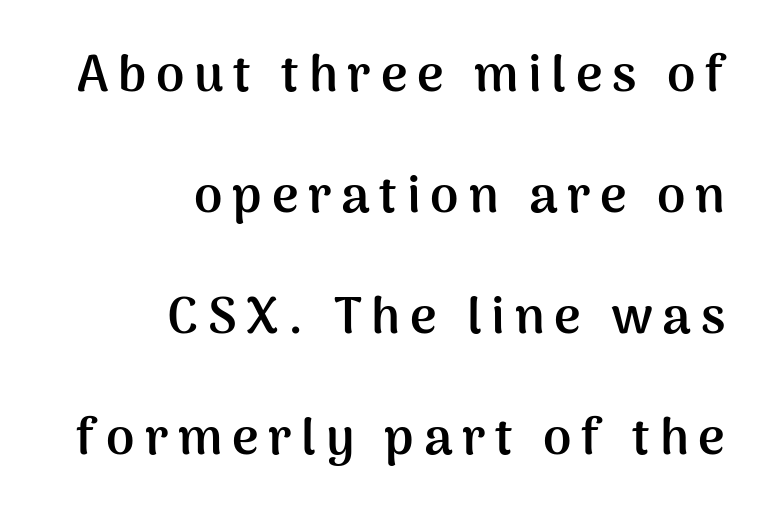
This rendering employs a face without finishing strokes, i.e., a sans-serif. Honestly, there is no underline to notice here at all. The lettering holds an erect, upright posture throughout. Compared with an ordinary text face, these strokes are far heavier — a full bold. Note the varied advance widths — an 'i' is clearly narrower than an 'm'. Layout note: lines flush right.
